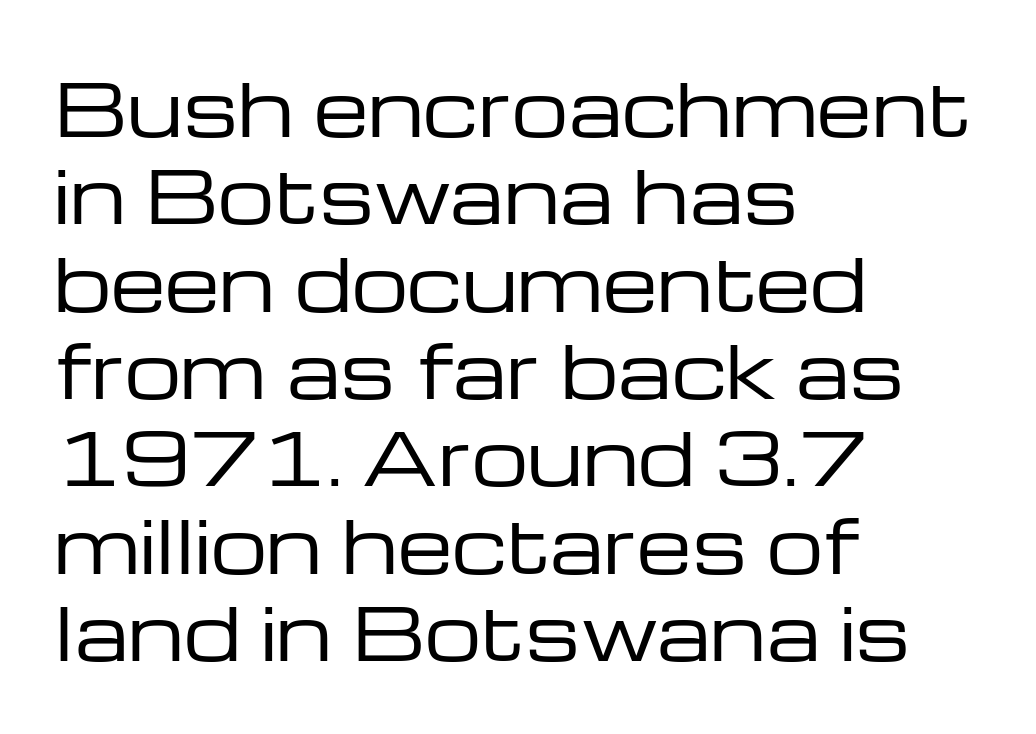
Each letter's strokes conclude bluntly, with no projecting serifs. The type sits square on the baseline with zero lean. Teacher's note: observe the even left margin — that is flush-left alignment. The foot of each line stays bare and open. Stems here are at most as thick as an everyday book face. Between one letter and the next there's only the usual sliver of space.
